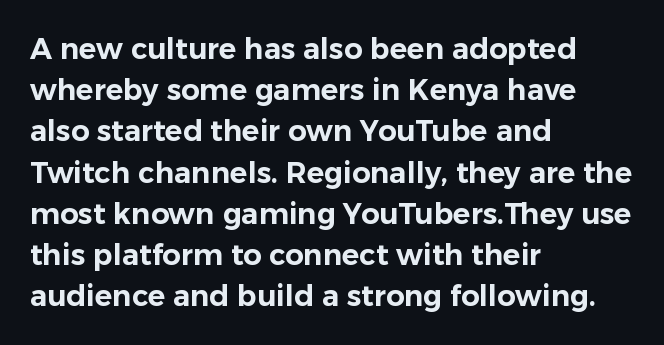
{"serif": "no", "italic": "no", "width": "normal", "stroke_contrast": "low", "x_height": "medium", "monospaced": "no", "underline": "no", "align": "left", "line_spacing": "normal", "line_spacing_ratio": 1.42, "letter_spacing": "normal", "letter_spacing_em": 0.0, "glyph_px": 29}
